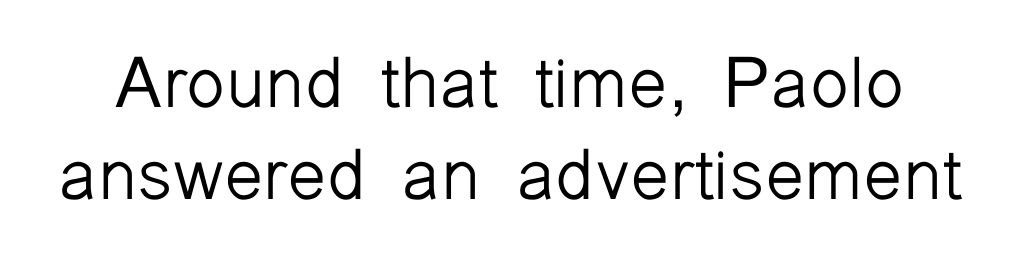
The image shows 71 px light sans-serif type, upright; set normal line spacing (1.3x), normal letter spacing, not underlined; low stroke contrast and a medium x-height.
